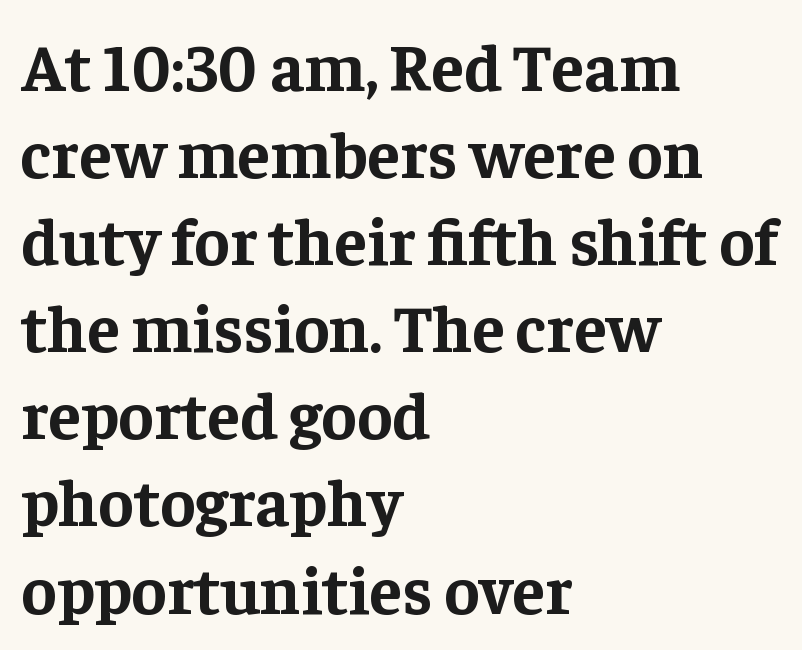
Q: Is the text bold? A: Yes.
Q: Is the text italic (slanted)? A: No, it is upright.
Q: Is the typeface a serif or a sans-serif typeface? A: Serif.
Q: Is the text underlined? A: No.
Q: How is the paragraph aligned? A: Left-aligned.
Q: Is the spacing between letters normal or unusually wide? A: Normal.
Q: Is the spacing between lines tight, normal or loose? A: Normal.
Q: Width (condensed, normal, or wide)? A: Normal.
Q: Stroke contrast? A: Low.
Q: x-height? A: Medium.
Q: Monospaced? A: No.
